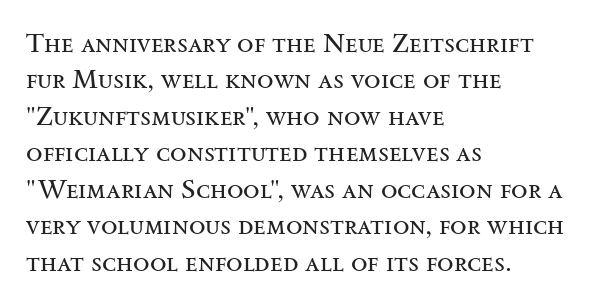
Upright lettering throughout. Reading down the column, the eye jumps a familiar distance to each next line. The typesetting does not lean heavy: it is not bold. Horizontal alignment here is leftward, the default for most running prose. The space directly below the letters is spotless. Glyph-to-glyph distance matches everyday printed text.
